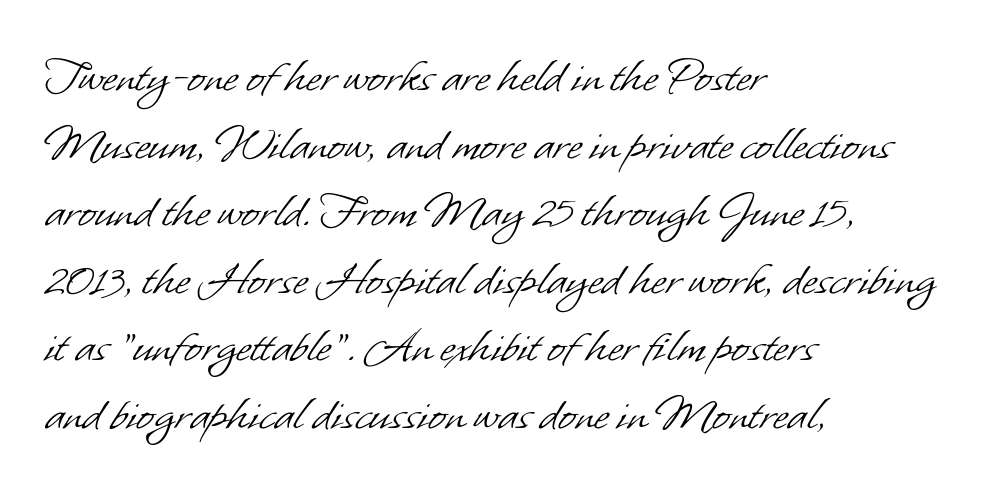
Anything drawn beneath the words? Only blank space. This sample uses a sans-serif face. The letterforms sit shoulder to shoulder at normal distance. The font is comparable to plain body text, perhaps lighter.
